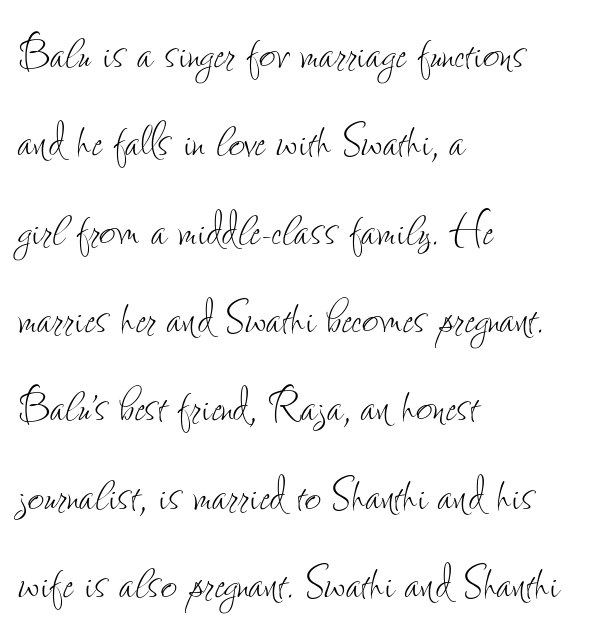
The image shows 57 px thin, condensed type; set left-aligned, normal line spacing (1.55x), normal letter spacing, not underlined; low stroke contrast and a small x-height.
